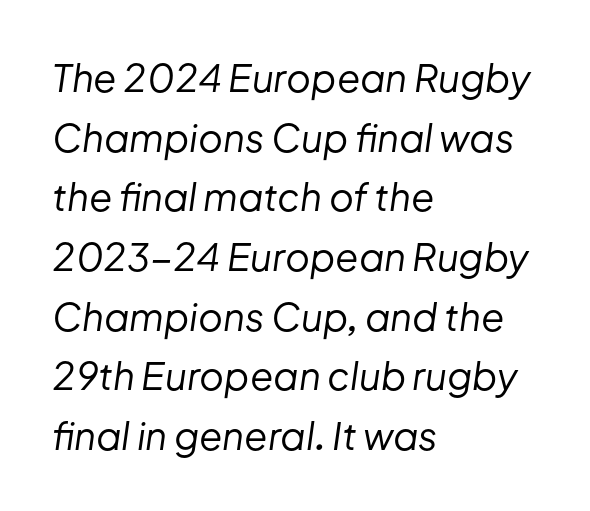
Q: Is the text bold? A: No.
Q: Is the text italic (slanted)? A: Yes, it leans right by about 8 degrees.
Q: Is the text underlined? A: No.
Q: How is the paragraph aligned? A: Left-aligned.
Q: Is the spacing between letters normal or unusually wide? A: Normal.
Q: Is the spacing between lines tight, normal or loose? A: Normal.
Q: Width (condensed, normal, or wide)? A: Normal.
Q: Stroke contrast? A: Low.
Q: x-height? A: Medium.
Q: Monospaced? A: No.
